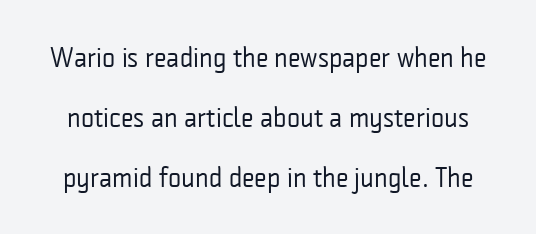
{"serif": "no", "italic": "no", "bold": "no", "weight": "regular", "width": "condensed", "stroke_contrast": "low", "x_height": "medium", "monospaced": "no", "underline": "no", "line_spacing": "loose", "line_spacing_ratio": 2.14, "letter_spacing": "normal", "letter_spacing_em": 0.0, "glyph_px": 28}
